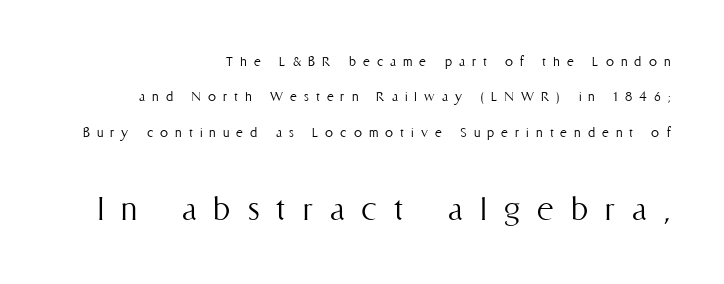
Q: Is the text bold? A: No.
Q: Is the text italic (slanted)? A: No, it is upright.
Q: Is the text underlined? A: No.
Q: How is the paragraph aligned? A: Right-aligned.
Q: Is the spacing between letters normal or unusually wide? A: Unusually wide.
Q: Is the spacing between lines tight, normal or loose? A: Loose.
Q: Which block of text is set in a larger size, the first (top) or the second (bottom)? A: The second (bottom) one.
Q: Width (condensed, normal, or wide)? A: Condensed.
Q: Stroke contrast? A: Medium.
Q: x-height? A: Medium.
Q: Monospaced? A: No.
